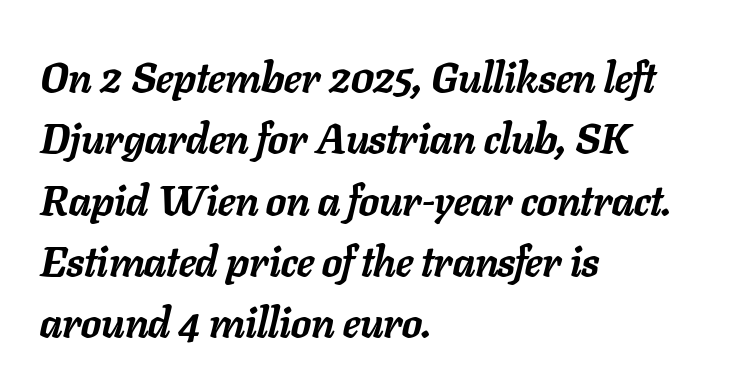
Q: Is the text bold? A: Yes.
Q: Is the text italic (slanted)? A: Yes, it leans right by about 11 degrees.
Q: Is the text underlined? A: No.
Q: How is the paragraph aligned? A: Left-aligned.
Q: Is the spacing between letters normal or unusually wide? A: Normal.
Q: Is the spacing between lines tight, normal or loose? A: Normal.
Q: Width (condensed, normal, or wide)? A: Normal.
Q: Stroke contrast? A: Low.
Q: x-height? A: Medium.
Q: Monospaced? A: No.
